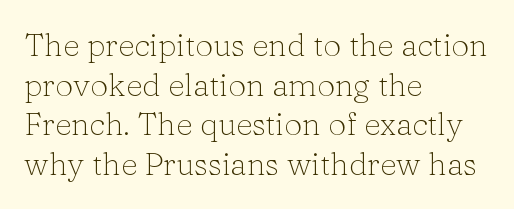
The paragraph shown leans on its left margin. Spacing between characters is what you'd get straight out of the box. A roman cut, with each character standing at attention. Classification — serif. This rendering features lettering with no underline.
